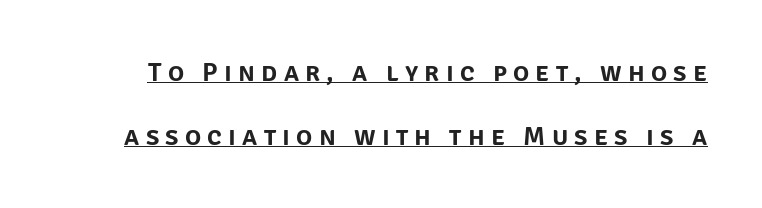
Q: Is the text italic (slanted)? A: No, it is upright.
Q: Is the text underlined? A: Yes.
Q: Is the spacing between letters normal or unusually wide? A: Unusually wide.
Q: Is the spacing between lines tight, normal or loose? A: Loose.
